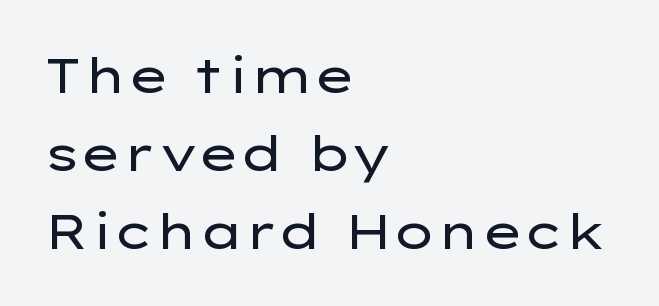
The image shows 49 px regular-weight, wide sans-serif type, upright; set left-aligned, normal line spacing (1.59x), normal letter spacing, not underlined; low stroke contrast and a medium x-height.
